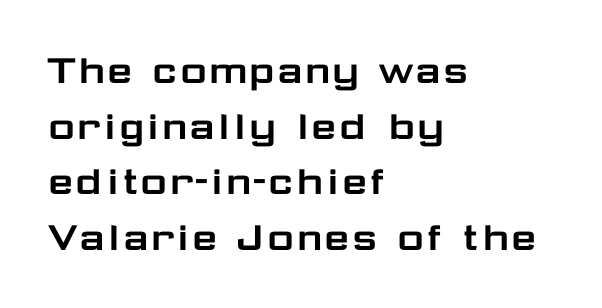
Q: Is the text italic (slanted)? A: No, it is upright.
Q: Is the typeface a serif or a sans-serif typeface? A: Sans-serif.
Q: Is the text underlined? A: No.
Q: How is the paragraph aligned? A: Left-aligned.
Q: Is the spacing between letters normal or unusually wide? A: Normal.
Q: Width (condensed, normal, or wide)? A: Wide.
Q: Stroke contrast? A: Low.
Q: x-height? A: Medium.
Q: Monospaced? A: No.
